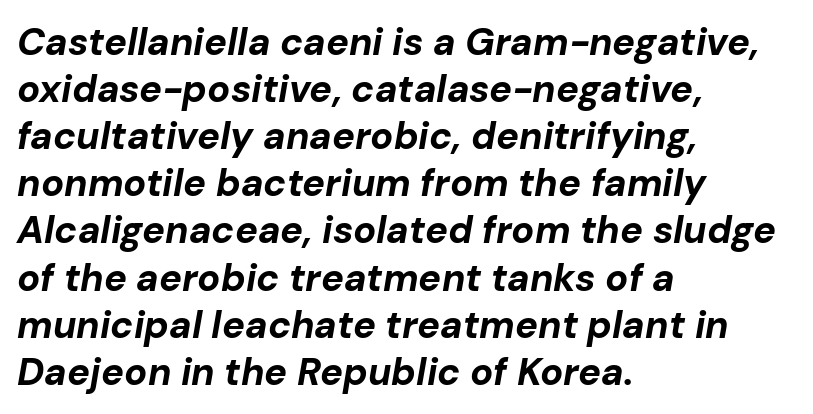
The image shows 38 px bold type, italic (leaning right); set left-aligned, line spacing 1.24x, normal letter spacing, not underlined; low stroke contrast and a medium x-height.
